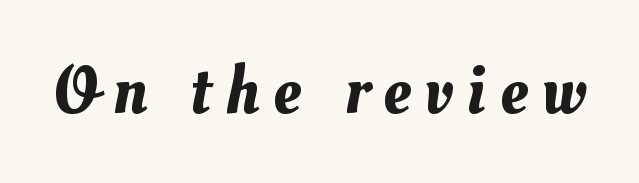
The image shows 69 px text type; set unusually wide letter spacing (+0.21 em), not underlined; medium stroke contrast and a small x-height.
